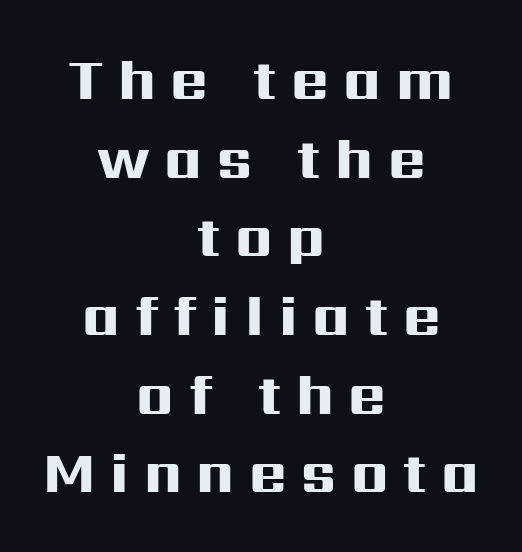
This sample keeps an unexceptional amount of space between lines. In terms of letterspacing, this is a distinctly airy, spread setting. Check under the words: just untouched page. Compared with an ordinary text face, these strokes are far heavier — a full bold. The text block is weighted toward neither margin, spreading evenly from the middle. Serif or sans? Sans — the stroke terminals are bare.
